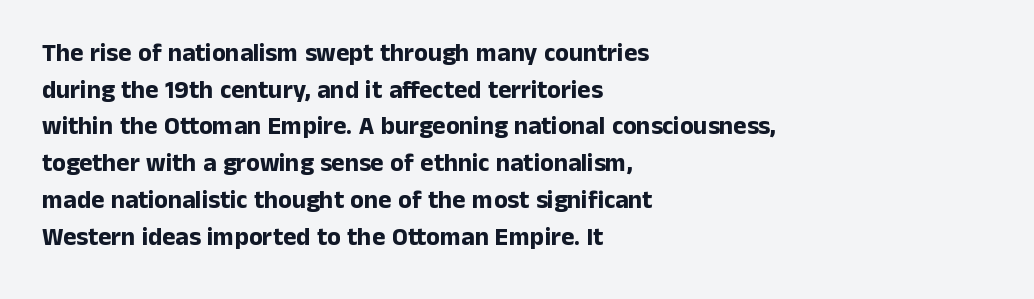
The image shows 25 px bold type, upright; set left-aligned, normal line spacing (1.47x), normal letter spacing, not underlined.
